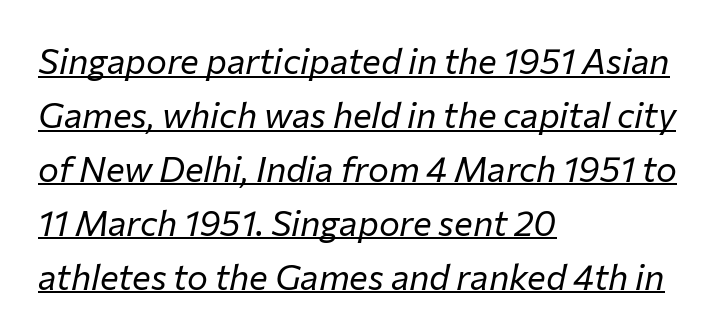
Q: Is the text bold? A: No.
Q: Is the text italic (slanted)? A: Yes, it leans right by about 12 degrees.
Q: Is the text underlined? A: Yes.
Q: How is the paragraph aligned? A: Left-aligned.
Q: Is the spacing between letters normal or unusually wide? A: Normal.
Q: Is the spacing between lines tight, normal or loose? A: Normal.
Q: Width (condensed, normal, or wide)? A: Normal.
Q: Stroke contrast? A: Low.
Q: x-height? A: Medium.
Q: Monospaced? A: No.
